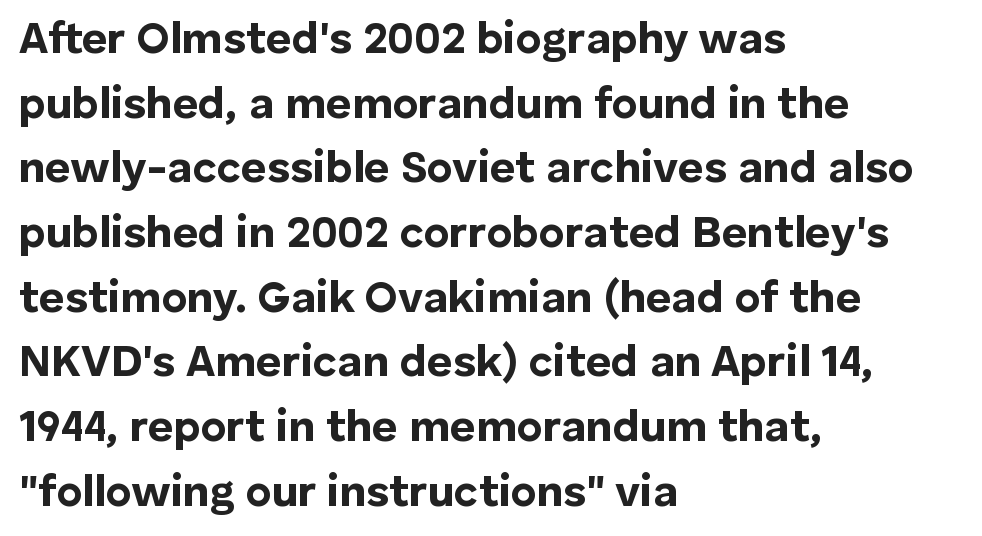
The image shows 44 px bold sans-serif type, upright; set left-aligned, normal line spacing (1.47x), normal letter spacing, not underlined; low stroke contrast and a medium x-height.
